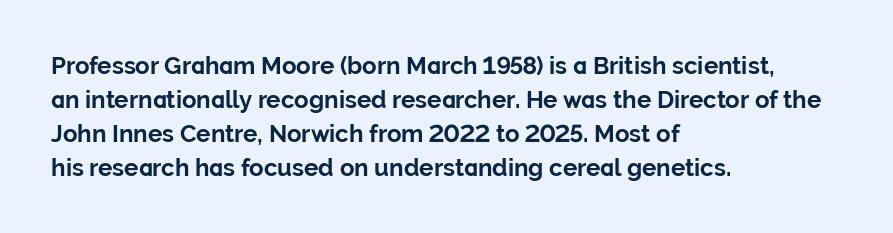
{"italic": "no", "bold": "yes", "underline": "no", "align": "left", "line_spacing": "normal", "line_spacing_ratio": 1.41, "letter_spacing": "normal", "letter_spacing_em": 0.0, "glyph_px": 24}
